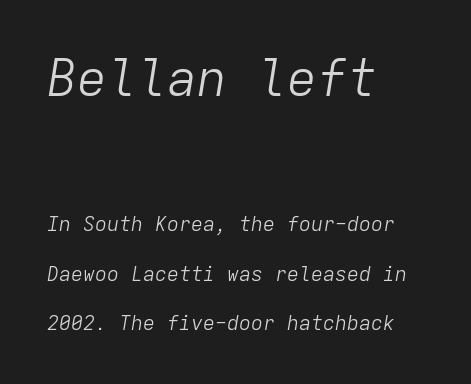
{"italic": "yes", "lean": "right", "slant_degrees": 9, "bold": "no", "weight": "light", "width": "normal", "stroke_contrast": "low", "x_height": "medium", "monospaced": "yes", "underline": "no", "align": "left", "line_spacing": "loose", "line_spacing_ratio": 2.48, "letter_spacing": "normal", "letter_spacing_em": 0.0, "larger_block": "first", "size_ratio": 2.5, "glyph_px": 50}
